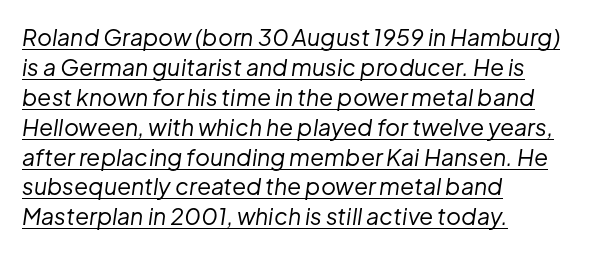
{"italic": "yes", "lean": "right", "slant_degrees": 8, "bold": "no", "underline": "yes", "align": "left", "line_spacing": "normal", "line_spacing_ratio": 1.3, "letter_spacing": "normal", "letter_spacing_em": 0.0, "glyph_px": 23}
